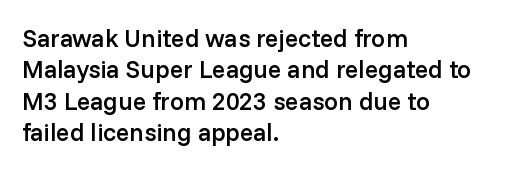
{"italic": "no", "bold": "semi", "underline": "no", "align": "left", "line_spacing": "normal", "line_spacing_ratio": 1.26, "letter_spacing": "normal", "letter_spacing_em": 0.0, "glyph_px": 25}
